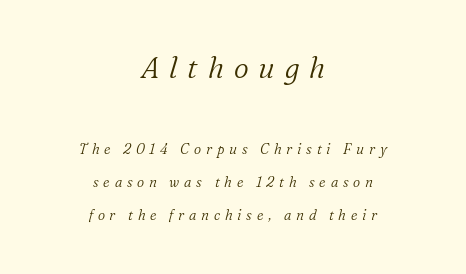
Q: Is the text bold? A: No.
Q: Is the text italic (slanted)? A: Yes, it leans right by about 16 degrees.
Q: Is the typeface a serif or a sans-serif typeface? A: Serif.
Q: Is the text underlined? A: No.
Q: How is the paragraph aligned? A: Centered.
Q: Is the spacing between letters normal or unusually wide? A: Unusually wide.
Q: Is the spacing between lines tight, normal or loose? A: Loose.
Q: Which block of text is set in a larger size, the first (top) or the second (bottom)? A: The first (top) one.
Q: Width (condensed, normal, or wide)? A: Normal.
Q: Stroke contrast? A: Low.
Q: x-height? A: Medium.
Q: Monospaced? A: No.
